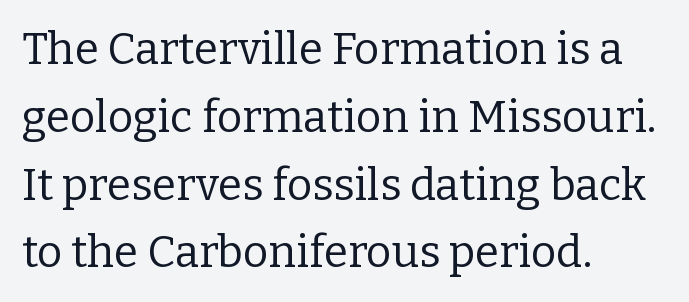
Layout note: lines flush left. Look at the tracking — it's just the regular setting, nothing added. These glyphs show unthickened strokes, regular width or finer. Beneath every word, the page is bare. Evenly set lines give the paragraph a standard silhouette. The lettering holds an erect, upright posture throughout.
